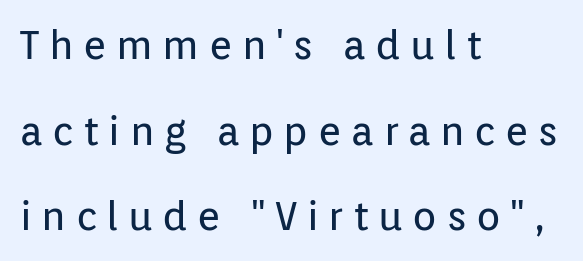
Serifs: no, the terminals of the letterforms are clean. The specimen omits any rule beneath the text block's lines. The font's upright variant was chosen for this text. Weight: not bold — regular or lighter. This rendering uses left alignment, leaving the right contour irregular. The line-height multiplier appears high, well above default.
